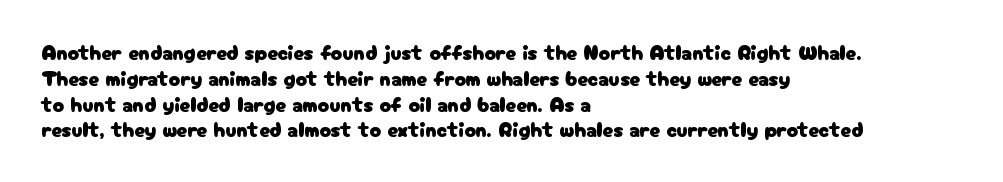
The image shows 21 px text type, upright; set left-aligned, line spacing 1.23x, normal letter spacing, not underlined.
